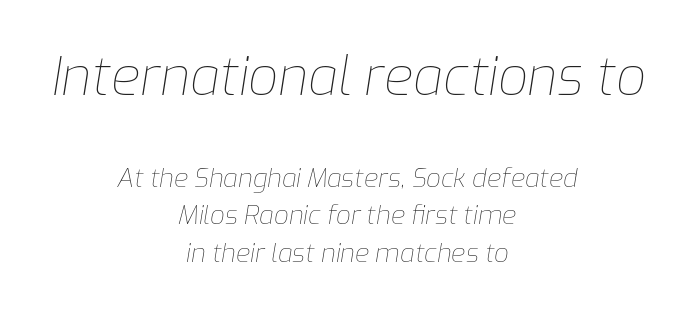
{"italic": "yes", "lean": "right", "slant_degrees": 9, "bold": "no", "weight": "thin", "width": "normal", "stroke_contrast": "low", "x_height": "medium", "monospaced": "no", "underline": "no", "align": "center", "line_spacing": "normal", "line_spacing_ratio": 1.44, "letter_spacing": "normal", "letter_spacing_em": 0.0, "larger_block": "first", "size_ratio": 2.04, "glyph_px": 53}
